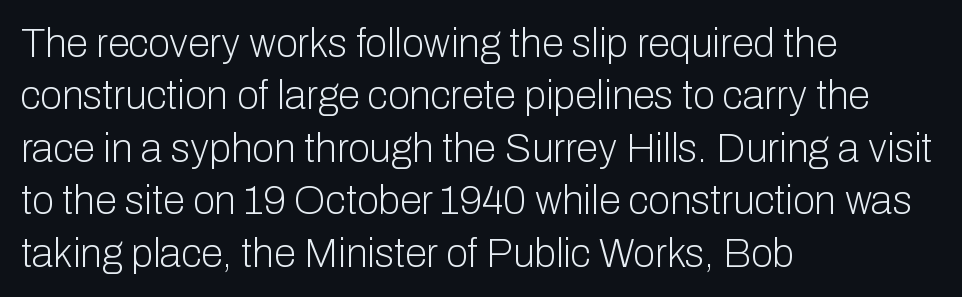
{"serif": "no", "italic": "no", "bold": "no", "weight": "light", "width": "normal", "stroke_contrast": "low", "x_height": "medium", "monospaced": "no", "underline": "no", "align": "left", "line_spacing": "normal", "line_spacing_ratio": 1.31, "letter_spacing": "normal", "letter_spacing_em": 0.0, "glyph_px": 40}
